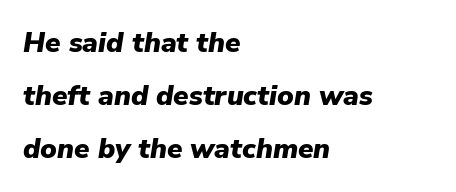
Q: Is the text bold? A: Yes.
Q: Is the text italic (slanted)? A: Yes, it leans right by about 9 degrees.
Q: Is the text underlined? A: No.
Q: How is the paragraph aligned? A: Left-aligned.
Q: Is the spacing between letters normal or unusually wide? A: Normal.
Q: Is the spacing between lines tight, normal or loose? A: Loose.
Q: Width (condensed, normal, or wide)? A: Normal.
Q: Stroke contrast? A: Low.
Q: x-height? A: Medium.
Q: Monospaced? A: No.
